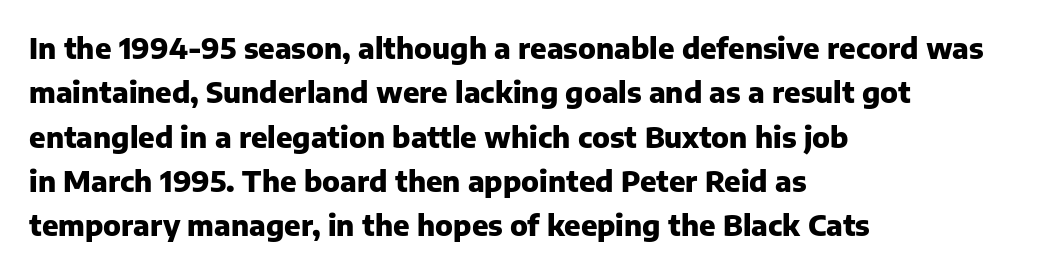
Each word holds together tightly as a unit, with standard inter-letter gaps. How would I describe the line gaps? Plain and ordinary. Chunky letters — that's bold for sure. A student would call this left alignment; a typographer would say flush left, rag right.
